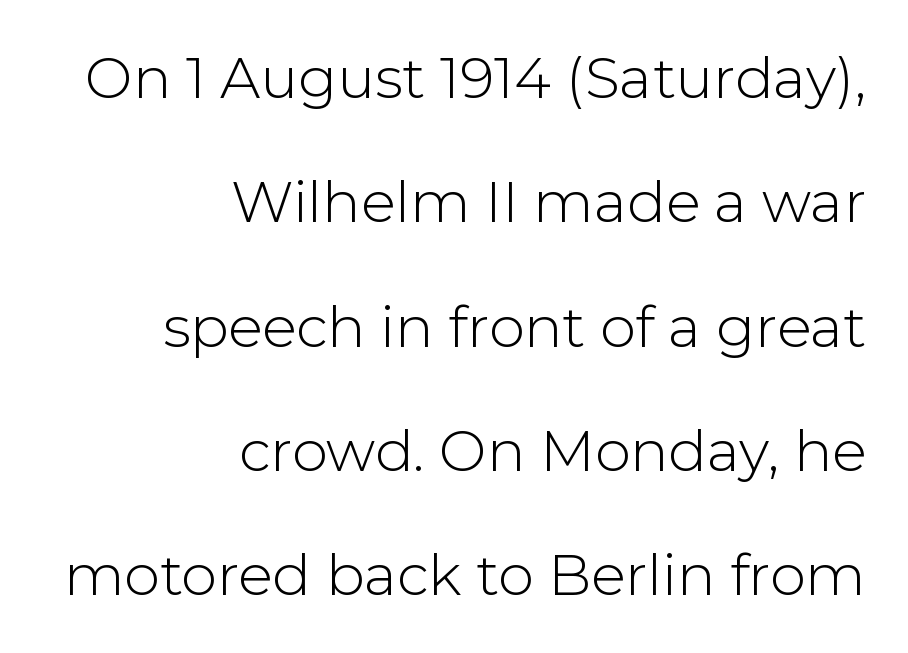
Q: Is the text bold? A: No.
Q: Is the text italic (slanted)? A: No, it is upright.
Q: Is the typeface a serif or a sans-serif typeface? A: Sans-serif.
Q: Is the text underlined? A: No.
Q: How is the paragraph aligned? A: Right-aligned.
Q: Is the spacing between letters normal or unusually wide? A: Normal.
Q: Is the spacing between lines tight, normal or loose? A: Loose.
Q: Width (condensed, normal, or wide)? A: Normal.
Q: Stroke contrast? A: Low.
Q: x-height? A: Medium.
Q: Monospaced? A: No.
